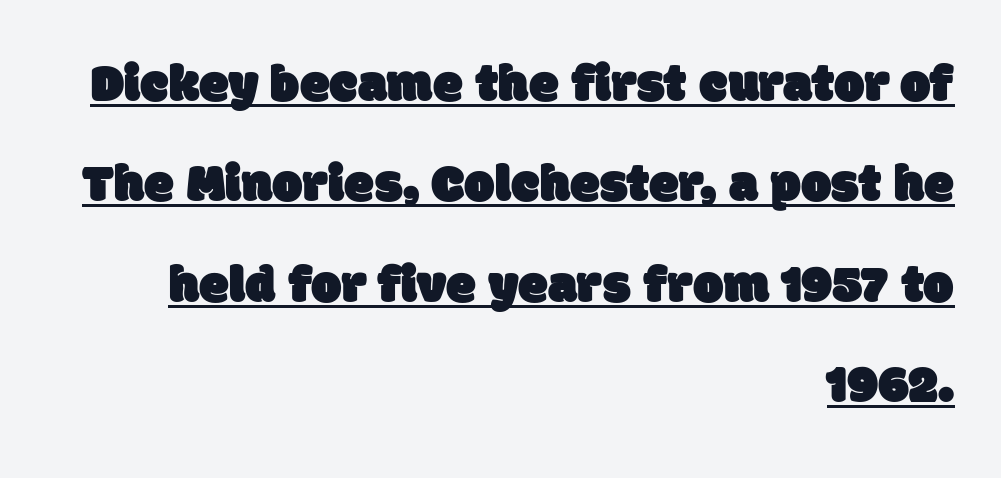
Q: Is the typeface a serif or a sans-serif typeface? A: Sans-serif.
Q: Is the text underlined? A: Yes.
Q: How is the paragraph aligned? A: Right-aligned.
Q: Is the spacing between letters normal or unusually wide? A: Normal.
Q: Width (condensed, normal, or wide)? A: Normal.
Q: Stroke contrast? A: Low.
Q: x-height? A: Large.
Q: Monospaced? A: No.
